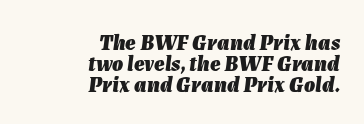
The image shows 22 px bold type, italic (leaning right); set right-aligned, tight line spacing (0.96x), normal letter spacing, not underlined.
